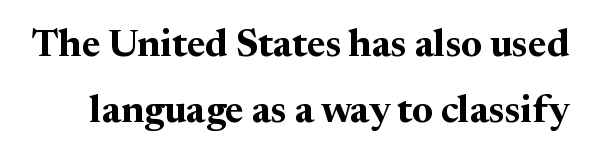
Observe the serifs anchoring each vertical stroke in this sample. Words float on clear page, feet unadorned. The sample has been set heavy, in full bold. The axis of the letterforms is exactly vertical. The gaps between neighbouring characters are ordinary and unremarkable.
